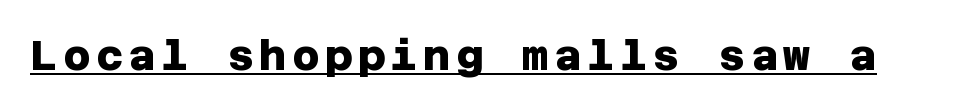
Q: Is the text bold? A: Yes.
Q: Is the typeface a serif or a sans-serif typeface? A: Sans-serif.
Q: Is the text underlined? A: Yes.
Q: Width (condensed, normal, or wide)? A: Normal.
Q: Stroke contrast? A: Low.
Q: x-height? A: Large.
